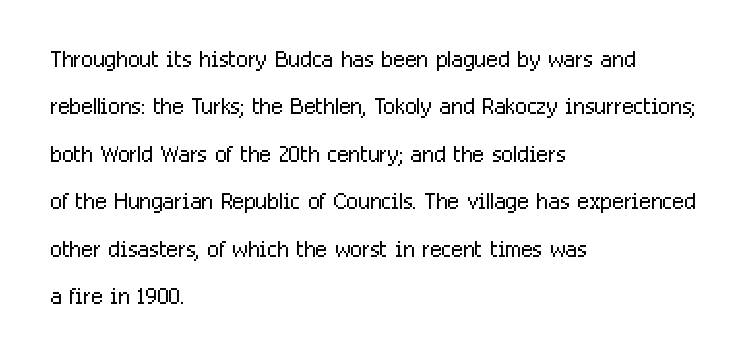
The image shows 31 px light, condensed sans-serif type, upright; set left-aligned, normal line spacing (1.53x), normal letter spacing, not underlined; low stroke contrast and a medium x-height.
